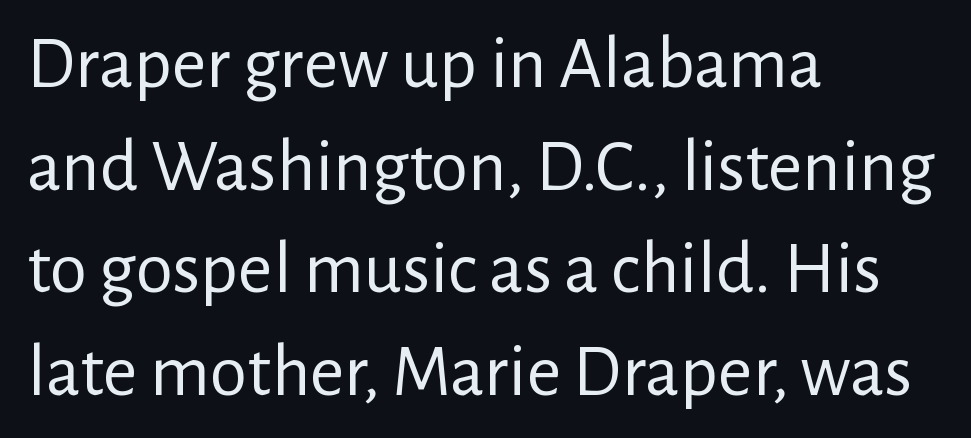
Words appear dense and cohesive because spacing is normal. Varying glyph widths throughout — classic text-font behaviour. These lines were composed using upright roman letters. Type style note: lacks serifs. Leading: standard. The zone under the glyphs is completely vacant.
